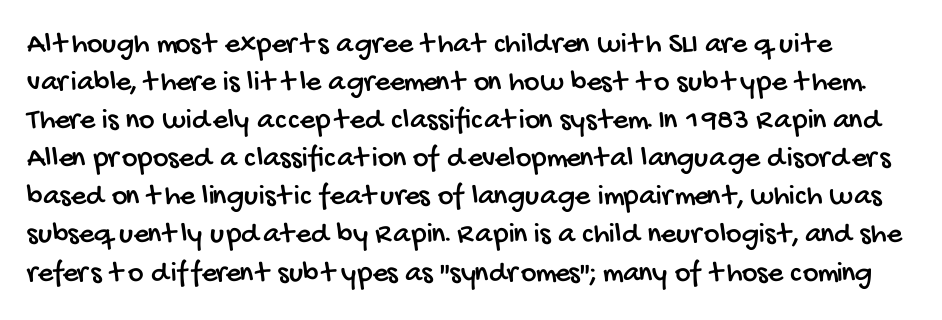
Q: Is the typeface a serif or a sans-serif typeface? A: Sans-serif.
Q: Is the text underlined? A: No.
Q: Is the spacing between letters normal or unusually wide? A: Normal.
Q: Is the spacing between lines tight, normal or loose? A: Normal.
Q: Width (condensed, normal, or wide)? A: Condensed.
Q: Stroke contrast? A: Low.
Q: x-height? A: Large.
Q: Monospaced? A: No.
